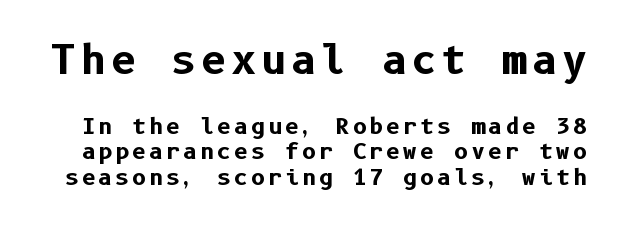
The image shows 39 px bold sans-serif type, upright; set tight line spacing (1.15x), not underlined; the first (top) block is 1.77x larger; low stroke contrast and a medium x-height.
